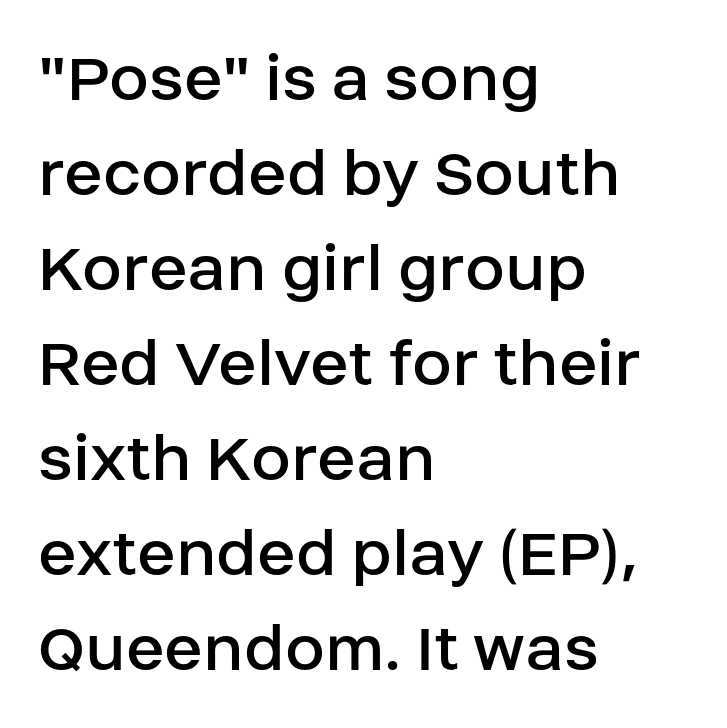
The image shows 72 px regular-weight sans-serif type, upright; set left-aligned, normal line spacing (1.32x), normal letter spacing, not underlined; low stroke contrast and a large x-height.
